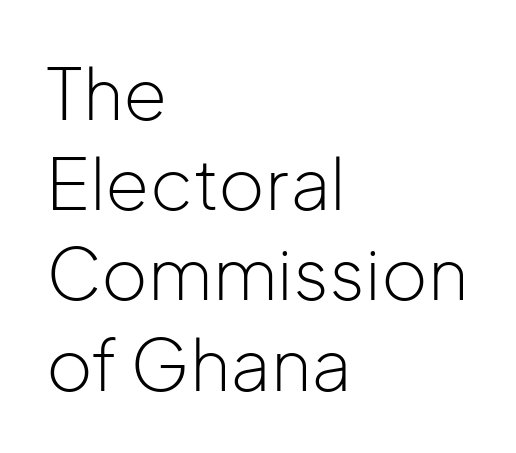
{"serif": "no", "italic": "no", "bold": "no", "weight": "light", "width": "normal", "stroke_contrast": "low", "x_height": "medium", "monospaced": "no", "underline": "no", "align": "left", "line_spacing": "normal", "line_spacing_ratio": 1.27, "letter_spacing": "normal", "letter_spacing_em": 0.0, "glyph_px": 71}
